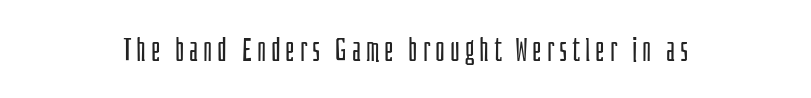
The image shows 33 px light, condensed sans-serif type, upright; set not underlined; low stroke contrast and a large x-height.
